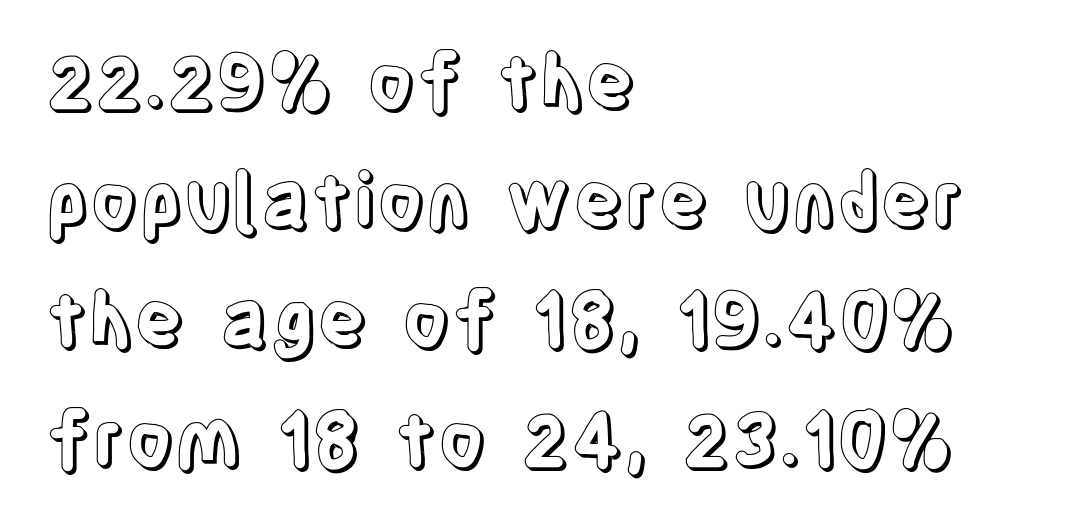
{"italic": "no", "width": "condensed", "x_height": "large", "monospaced": "no", "underline": "no", "align": "left", "line_spacing": "normal", "line_spacing_ratio": 1.59, "letter_spacing": "normal", "letter_spacing_em": 0.0, "glyph_px": 75}
